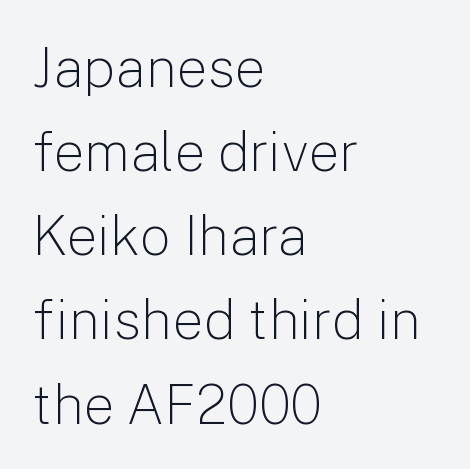
The image shows 55 px light sans-serif type, upright; set left-aligned, normal line spacing (1.53x), normal letter spacing, not underlined; low stroke contrast and a medium x-height.
